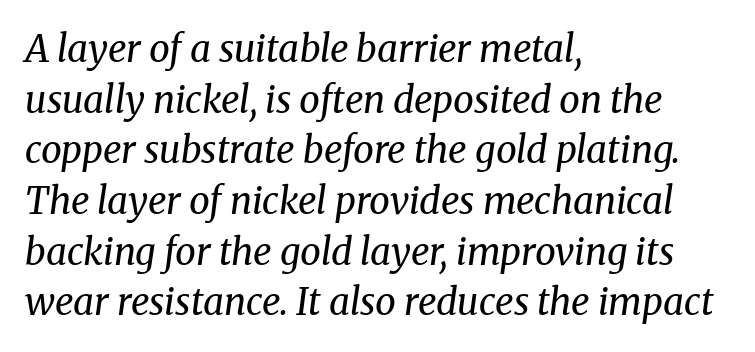
The image shows 37 px regular-weight serif type, italic (leaning right); set left-aligned, normal line spacing (1.37x), normal letter spacing, not underlined; medium stroke contrast and a medium x-height.
